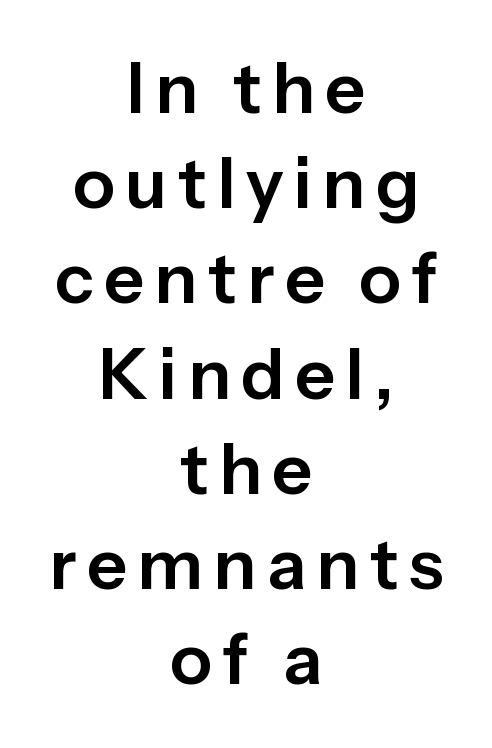
The image shows 70 px sans-serif type, upright; set centered, normal line spacing (1.36x), not underlined; low stroke contrast and a medium x-height.
